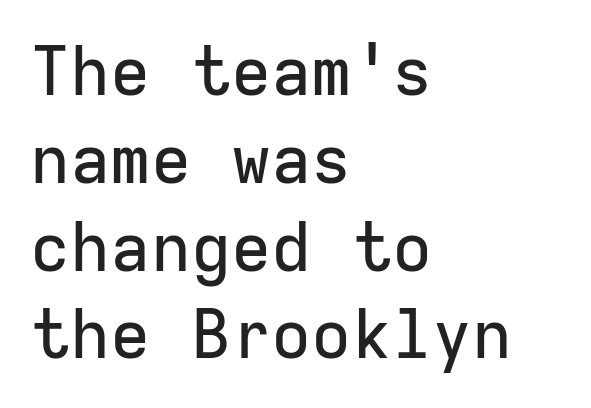
{"serif": "no", "italic": "no", "width": "normal", "stroke_contrast": "low", "x_height": "medium", "monospaced": "yes", "underline": "no", "align": "left", "line_spacing": "normal", "line_spacing_ratio": 1.31, "letter_spacing": "normal", "letter_spacing_em": 0.0, "glyph_px": 67}
